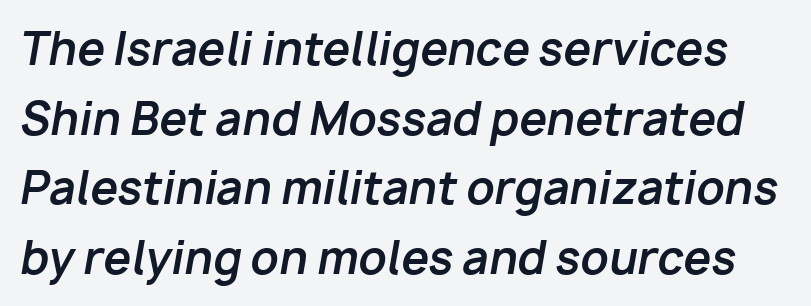
Successive baselines arrive at the customary interval. Spacing between characters is what you'd get straight out of the box. Character widths vary here, with narrow letters taking less room than wide ones. The zone under the glyphs is completely vacant.
